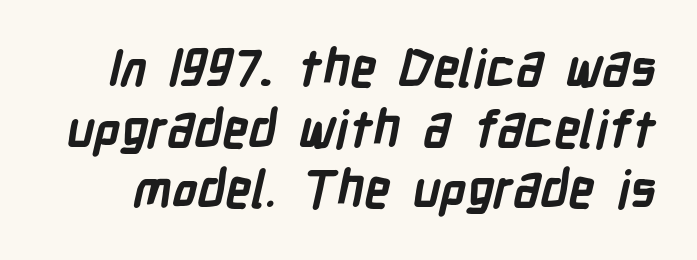
Type style note: lacks serifs. Plain, unruled lines of type. Is the letter spacing exaggerated? No — it looks like the ordinary default. The face used here is proportionally spaced, like ordinary book or web type. Students, this is bold: see how much ink each stroke carries.
